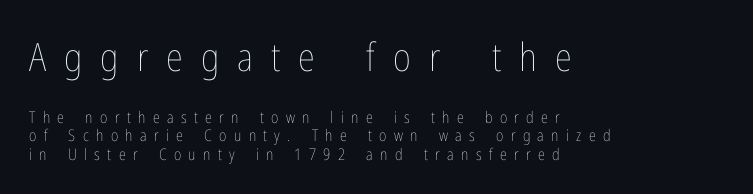
Q: Is the text bold? A: No.
Q: Is the text italic (slanted)? A: No, it is upright.
Q: Is the text underlined? A: No.
Q: How is the paragraph aligned? A: Left-aligned.
Q: Is the spacing between letters normal or unusually wide? A: Unusually wide.
Q: Is the spacing between lines tight, normal or loose? A: Tight.
Q: Which block of text is set in a larger size, the first (top) or the second (bottom)? A: The first (top) one.
Q: Width (condensed, normal, or wide)? A: Condensed.
Q: Stroke contrast? A: Low.
Q: x-height? A: Medium.
Q: Monospaced? A: No.
